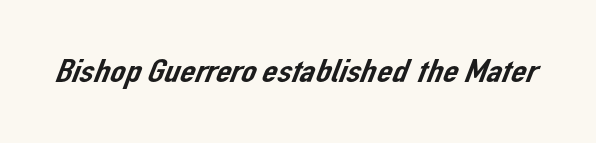
The image shows 34 px sans-serif type; set normal letter spacing, not underlined; low stroke contrast and a medium x-height.
